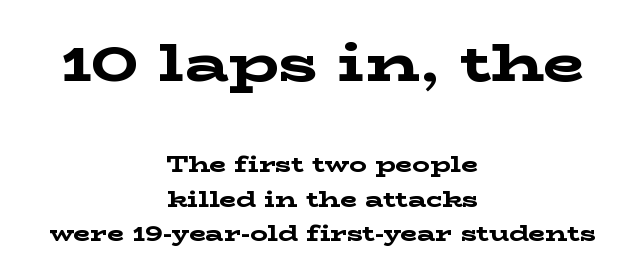
Q: Is the text bold? A: Yes.
Q: Is the text italic (slanted)? A: No, it is upright.
Q: Is the typeface a serif or a sans-serif typeface? A: Serif.
Q: Is the text underlined? A: No.
Q: How is the paragraph aligned? A: Centered.
Q: Is the spacing between letters normal or unusually wide? A: Normal.
Q: Is the spacing between lines tight, normal or loose? A: Normal.
Q: Which block of text is set in a larger size, the first (top) or the second (bottom)? A: The first (top) one.
Q: Width (condensed, normal, or wide)? A: Wide.
Q: Stroke contrast? A: Low.
Q: x-height? A: Medium.
Q: Monospaced? A: No.
